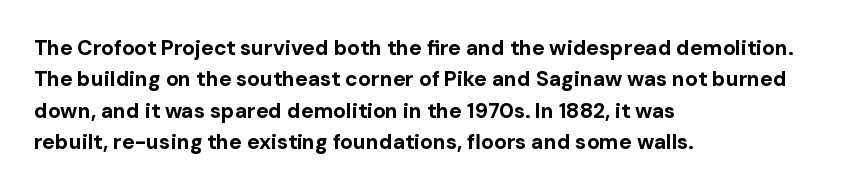
Q: Is the text bold? A: Yes.
Q: Is the text italic (slanted)? A: No, it is upright.
Q: Is the text underlined? A: No.
Q: How is the paragraph aligned? A: Left-aligned.
Q: Is the spacing between letters normal or unusually wide? A: Normal.
Q: Is the spacing between lines tight, normal or loose? A: Normal.
